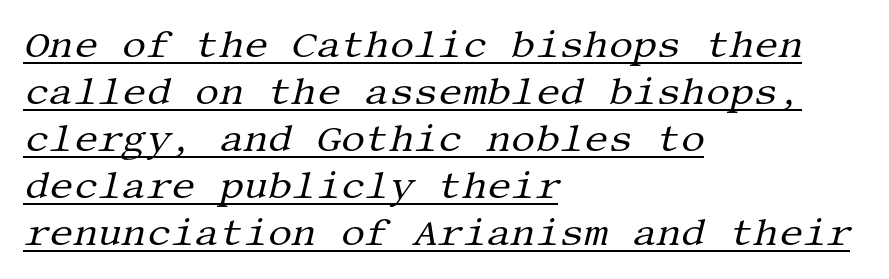
A typographer would call this underscored text. Examine the stroke ends and you'll spot serifs. No heavy texture on the line: the type isn't bold. This sample is left-justified, so line endings fall wherever the words run out. How are the letters spaced? Ordinarily, with no added tracking.
